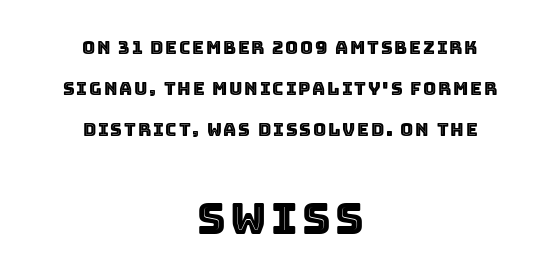
Only glyphs here, with clear space below each row. The type sits square on the baseline with zero lean. Bigger letters appear in the bottom chunk; the top chunk is reduced. The space between consecutive lines is lavish. Caption: multi-line text, centered on the measure. Note the varied advance widths — an 'i' is clearly narrower than an 'm'.
